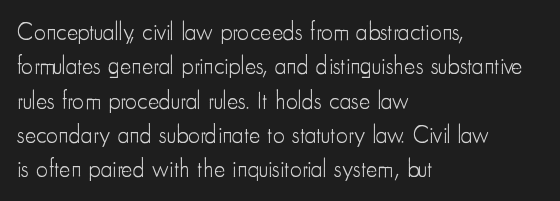
Vertical stems look standard width or narrower in stroke. Default kerning and tracking; the words read as compact shapes. These lines are set flush left with a ragged right edge. The baseline area is clear.
